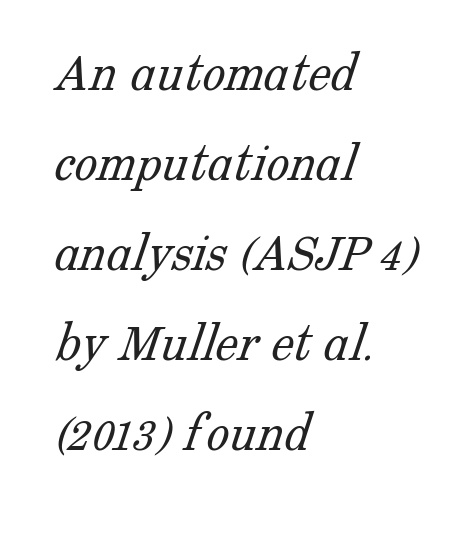
{"serif": "yes", "bold": "no", "weight": "light", "width": "normal", "stroke_contrast": "low", "x_height": "medium", "monospaced": "no", "underline": "no", "align": "left", "line_spacing": "normal", "line_spacing_ratio": 1.58, "letter_spacing": "normal", "letter_spacing_em": 0.0, "glyph_px": 57}
